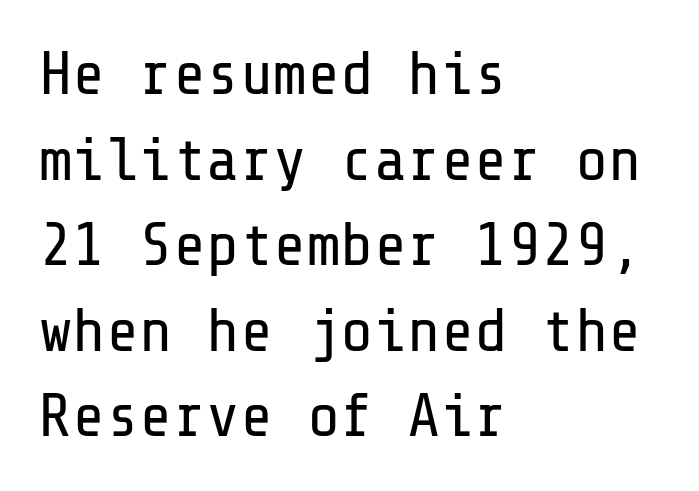
The image shows 62 px regular-weight sans-serif type, upright; set left-aligned, normal line spacing (1.38x), normal letter spacing, not underlined; low stroke contrast and a medium x-height.
